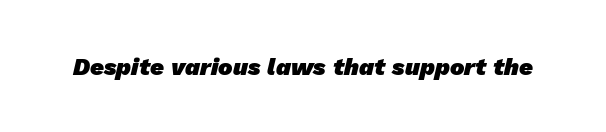
Standard letterfit; no display-style spreading of the glyphs. What weight is shown? A full bold with thick strokes. Has an underline been added? It has not.
